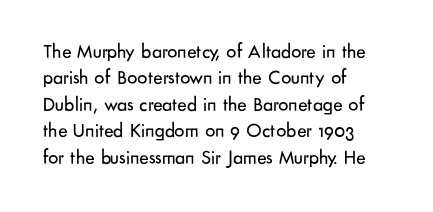
Characters remain perfectly vertical along every line. Rows of type keep a routine distance in the vertical direction. The face looks like a standard text weight, possibly lighter. Letter spacing: default. Each row of text sits above clean, open space.
